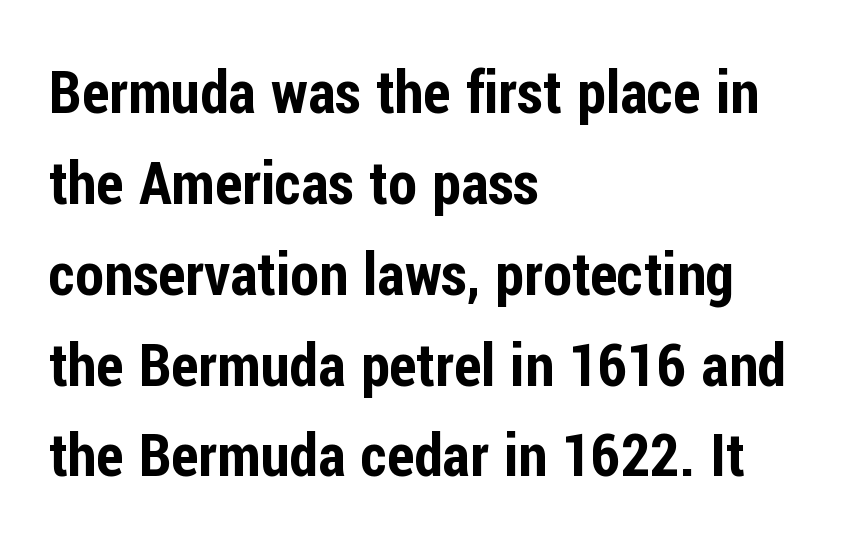
The image shows 59 px condensed sans-serif type, upright; set left-aligned, normal line spacing (1.54x), normal letter spacing, not underlined; low stroke contrast and a medium x-height.
